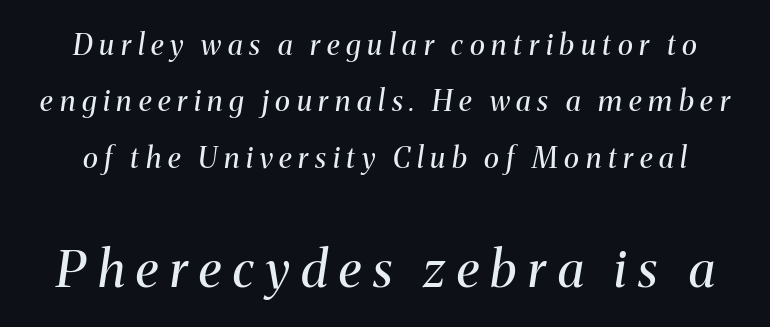
Character widths vary here, with narrow letters taking less room than wide ones. Observe the serifs anchoring each vertical stroke in this sample. The rendering uses a large line-height, opening up the rows. Weight: in the light-to-regular range. The foot of each line stays bare and open.
